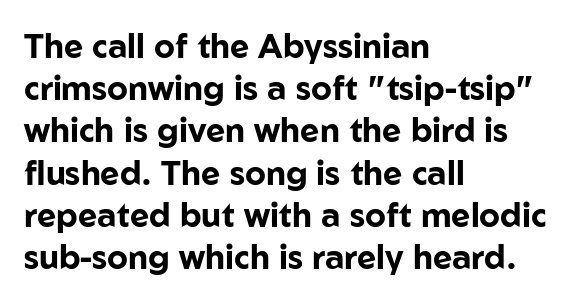
{"serif": "no", "italic": "no", "bold": "yes", "weight": "bold", "width": "normal", "stroke_contrast": "low", "x_height": "medium", "monospaced": "no", "underline": "no", "align": "left", "line_spacing": "normal", "line_spacing_ratio": 1.28, "letter_spacing": "normal", "letter_spacing_em": 0.0, "glyph_px": 33}
